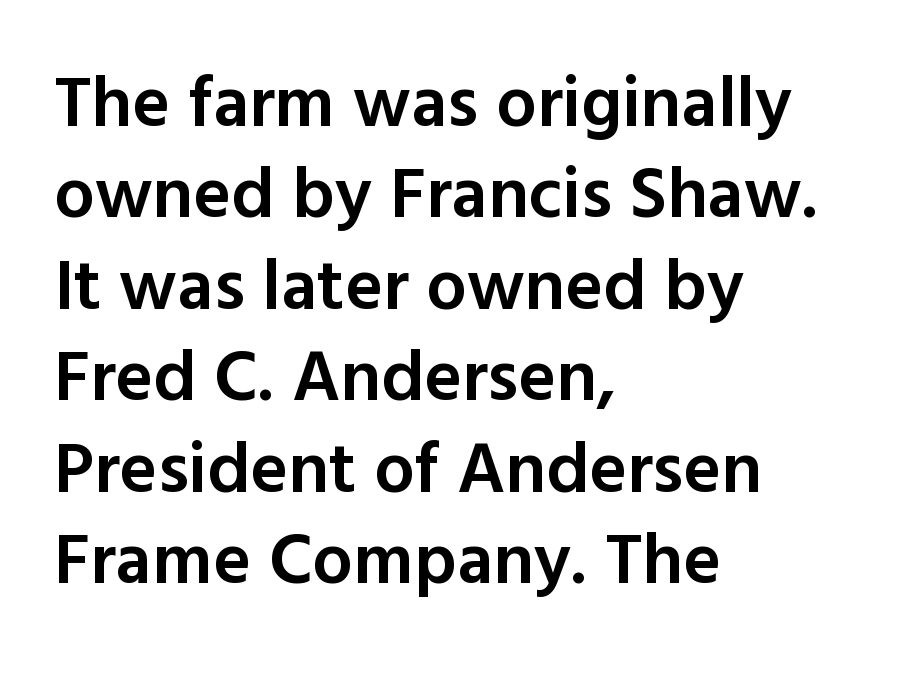
The image shows 72 px semibold sans-serif type, upright; set left-aligned, normal line spacing (1.27x), normal letter spacing, not underlined; a medium x-height.
